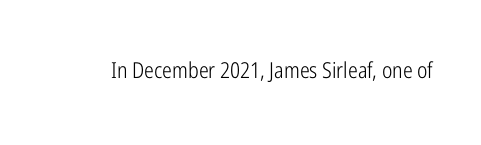
{"italic": "no", "bold": "no", "underline": "no", "letter_spacing": "normal", "letter_spacing_em": 0.0, "glyph_px": 22}
